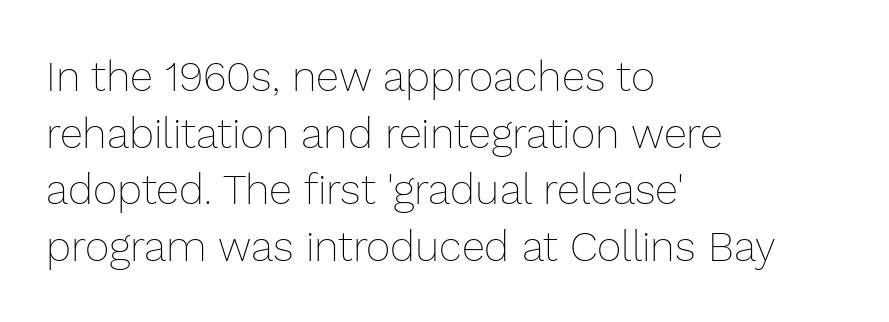
{"italic": "no", "bold": "no", "weight": "thin", "width": "normal", "stroke_contrast": "low", "x_height": "medium", "monospaced": "no", "underline": "no", "align": "left", "line_spacing": "normal", "line_spacing_ratio": 1.35, "letter_spacing": "normal", "letter_spacing_em": 0.0, "glyph_px": 42}
